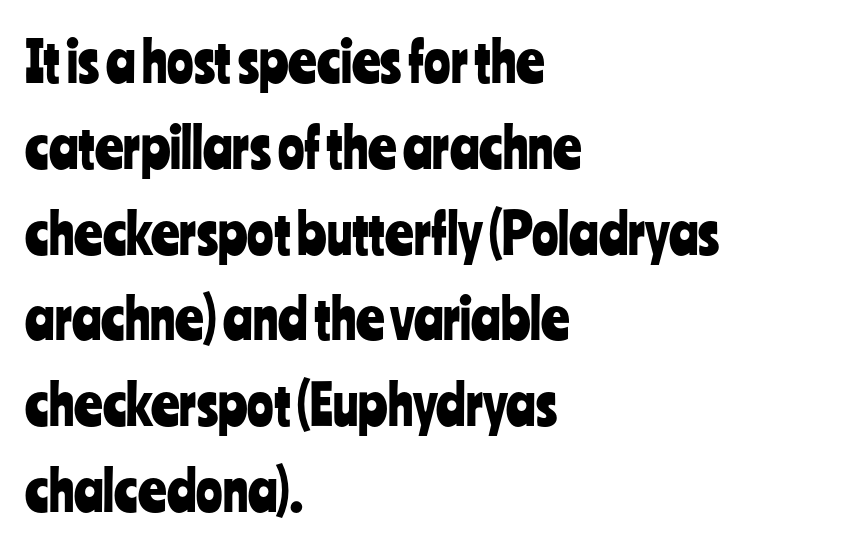
Does extra space separate the letters? No, they use regular spacing. This is sans-serif lettering, the kind often seen on screens and signage. In terms of leading, this rendering sits right in the middle. Here the designer chose a conventional face with non-uniform glyph widths. The type sits square on the baseline with zero lean.
